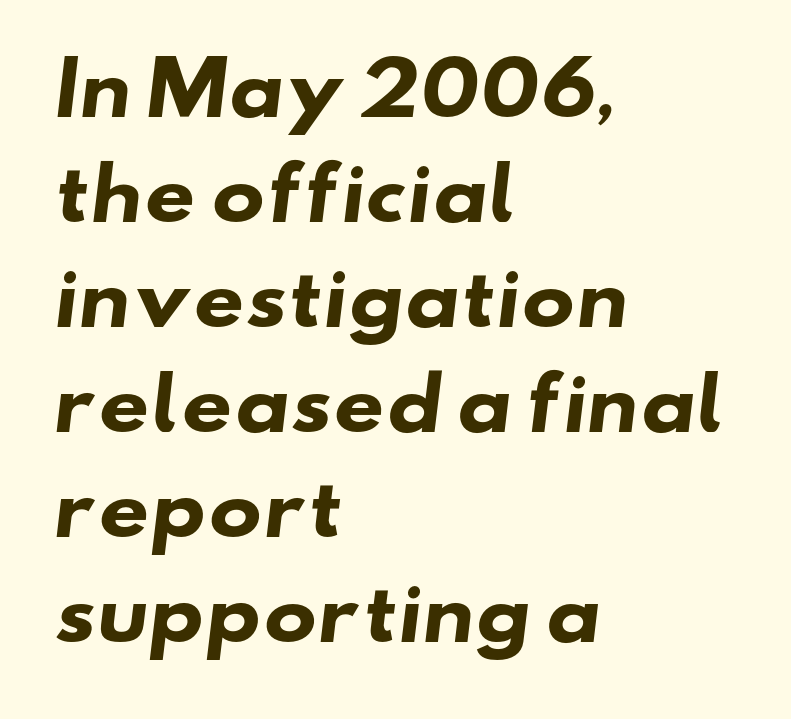
Leading: standard. The letters advance in unequal steps, a hallmark of proportional type. Tracking here is standard; glyphs follow each other at the usual distance. Leftover space on each line is placed entirely after the last word. Letters rest on an invisible, unmarked baseline.
